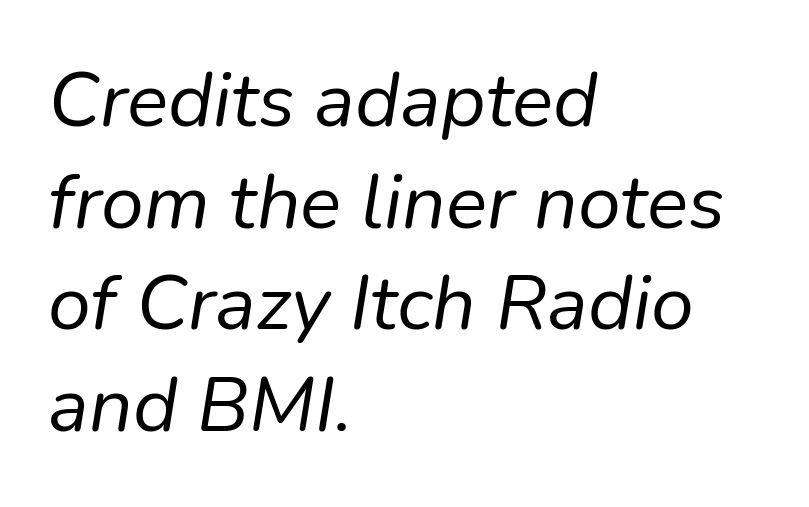
The image shows 77 px regular-weight type, italic (leaning right); set left-aligned, normal line spacing (1.32x), normal letter spacing, not underlined; low stroke contrast and a medium x-height.
